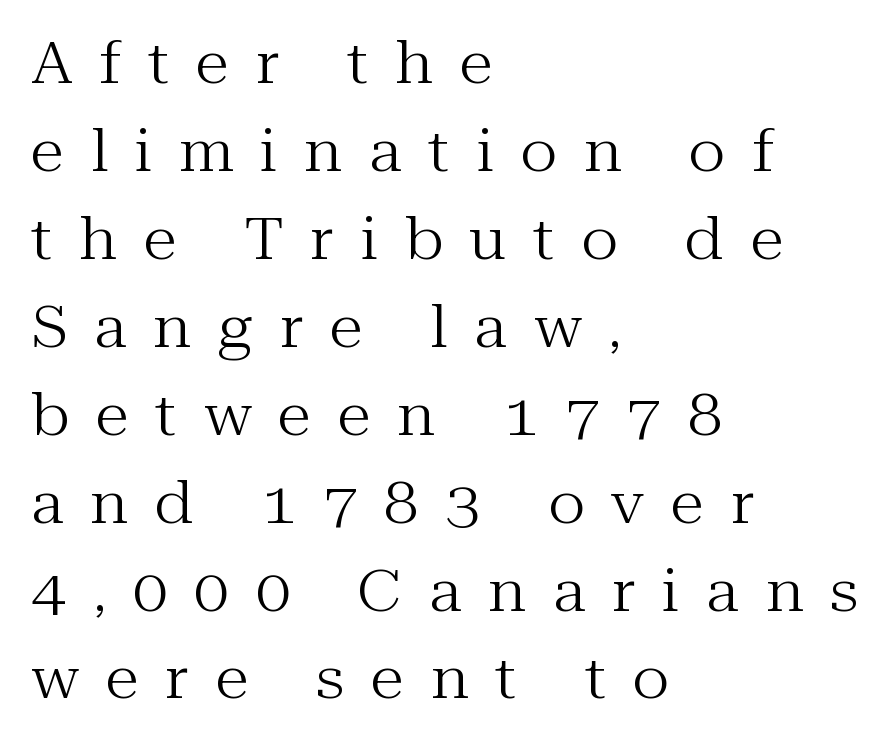
{"serif": "yes", "italic": "no", "bold": "no", "weight": "regular", "width": "normal", "stroke_contrast": "medium", "x_height": "medium", "monospaced": "no", "underline": "no", "align": "left", "line_spacing": "normal", "line_spacing_ratio": 1.57, "letter_spacing": "wide", "letter_spacing_em": 0.48, "glyph_px": 56}
